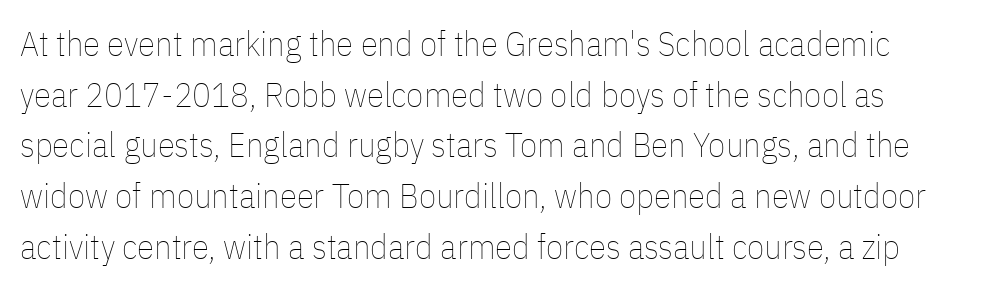
Stems here are at most as thick as an everyday book face. Descenders hang freely into open space. Honestly, the letter spacing is just normal — you wouldn't notice it. Leading matches the norm, producing a regular column. A typesetter would call this proportional, since set widths differ per character. Every character sits straight up, as roman type does.
